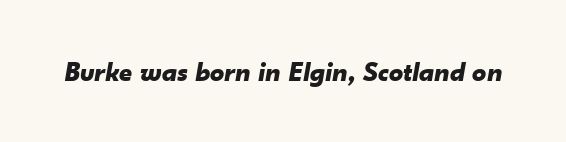
You could call the tracking neutral — neither tight nor loose. The space directly below the letters is spotless. The passage shown is typed in a proportional face where columns would drift. If you drew a line through each stem, it would be angled. Is the type bold? Yes — the strokes are clearly thick and heavy.
